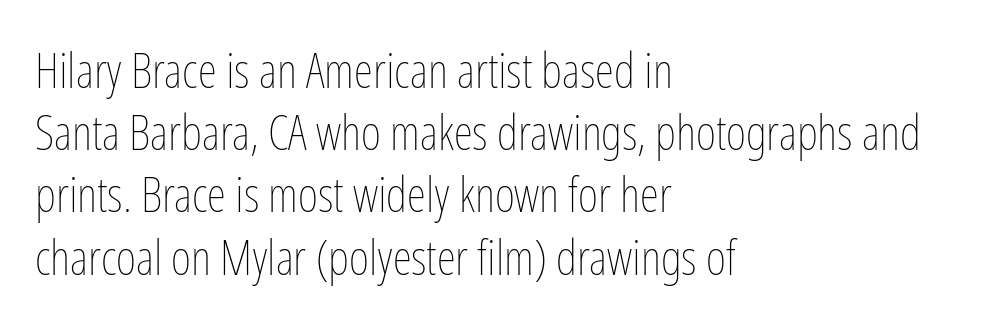
Check under the words: just untouched page. Weight: regular or lighter. The letters advance in unequal steps, a hallmark of proportional type. The rendering uses a moderate line-height, typical for paragraphs. This sample is left-justified, so line endings fall wherever the words run out. Rendered with straight, roman letterforms.
